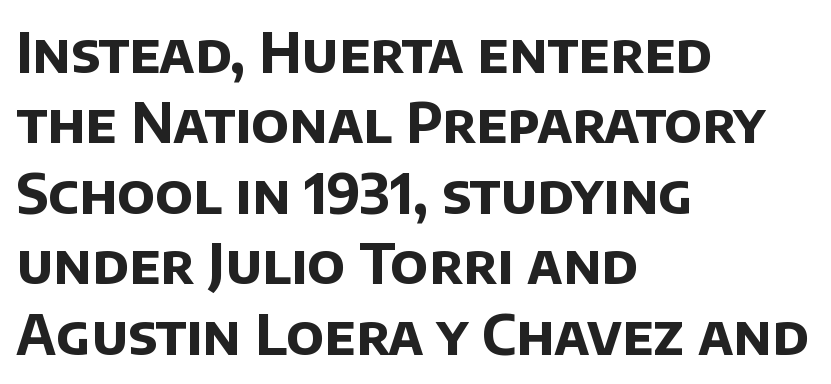
The baseline area is clear. Rows of type keep a routine distance in the vertical direction. The rendering uses natural spacing where letterforms have individual widths. The sample has been set heavy, in full bold. The font family rendered here belongs to the sans-serif group. Spacing between characters is what you'd get straight out of the box.
